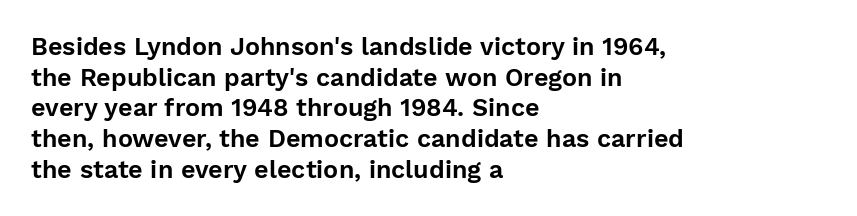
{"italic": "no", "underline": "no", "align": "left", "line_spacing_ratio": 1.23, "letter_spacing": "normal", "letter_spacing_em": 0.0, "glyph_px": 25}
